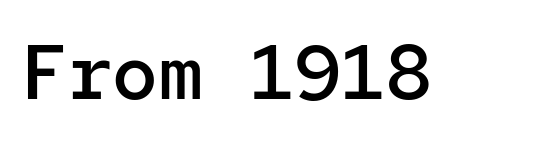
Q: Is the text bold? A: Semi-bold.
Q: Is the text italic (slanted)? A: No, it is upright.
Q: Is the typeface a serif or a sans-serif typeface? A: Sans-serif.
Q: Is the text underlined? A: No.
Q: Is the spacing between letters normal or unusually wide? A: Normal.
Q: Width (condensed, normal, or wide)? A: Normal.
Q: Stroke contrast? A: Low.
Q: x-height? A: Medium.
Q: Monospaced? A: Yes.
